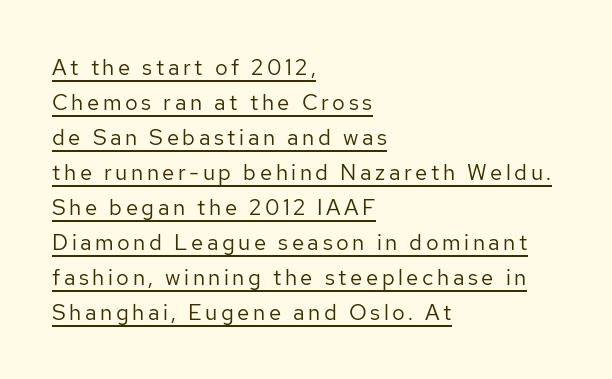
Line starts are locked; line ends wander. The letters stand upright; this is a roman face. Does the leading feel generous? No, just average. A typographer would call this underscored text.
